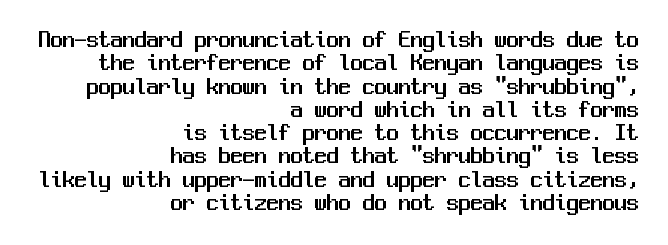
Between one letter and the next there's only the usual sliver of space. The lettering stays uniformly vertical, giving the passage a roman look. The area under the type is left untouched. Closely set lines give the paragraph a compact silhouette.
